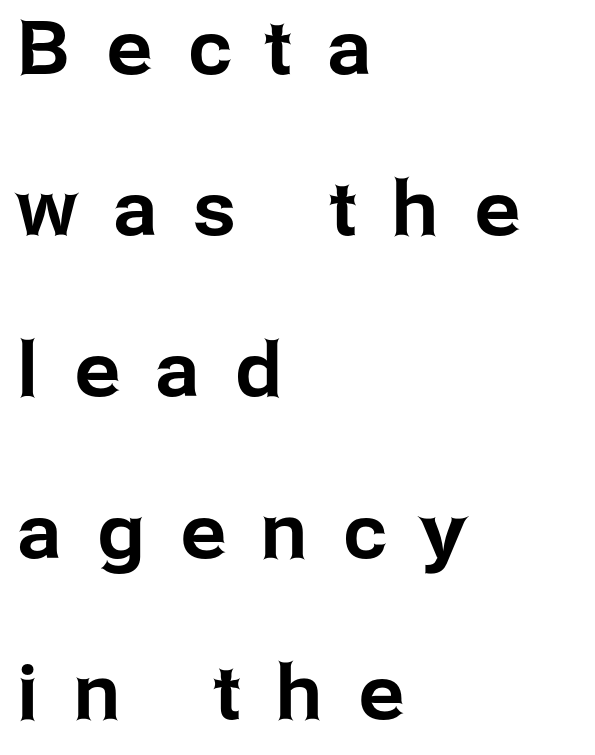
The image shows 75 px sans-serif type, upright; set left-aligned, loose line spacing (2.15x), unusually wide letter spacing (+0.48 em), not underlined; low stroke contrast and a medium x-height.
